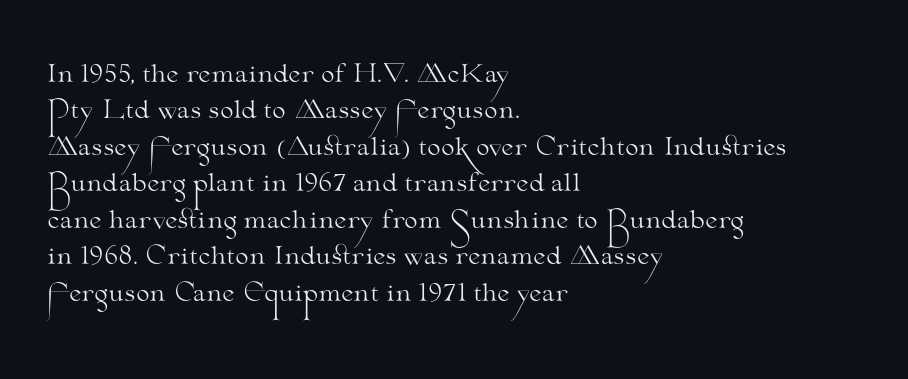
Q: Is the text bold? A: No.
Q: Is the text italic (slanted)? A: No, it is upright.
Q: Is the text underlined? A: No.
Q: How is the paragraph aligned? A: Left-aligned.
Q: Is the spacing between letters normal or unusually wide? A: Normal.
Q: Is the spacing between lines tight, normal or loose? A: Normal.
